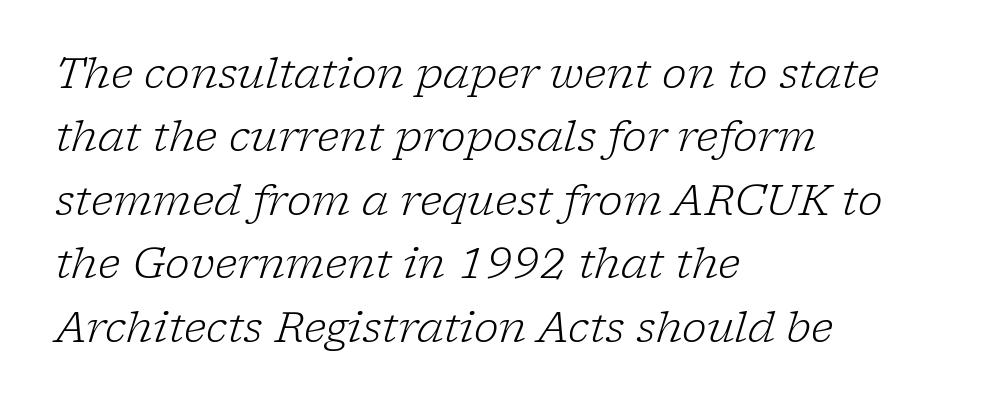
Q: Is the text bold? A: No.
Q: Is the text italic (slanted)? A: Yes, it leans right by about 17 degrees.
Q: Is the typeface a serif or a sans-serif typeface? A: Serif.
Q: Is the text underlined? A: No.
Q: How is the paragraph aligned? A: Left-aligned.
Q: Is the spacing between letters normal or unusually wide? A: Normal.
Q: Is the spacing between lines tight, normal or loose? A: Normal.
Q: Width (condensed, normal, or wide)? A: Normal.
Q: Stroke contrast? A: Low.
Q: x-height? A: Medium.
Q: Monospaced? A: No.
